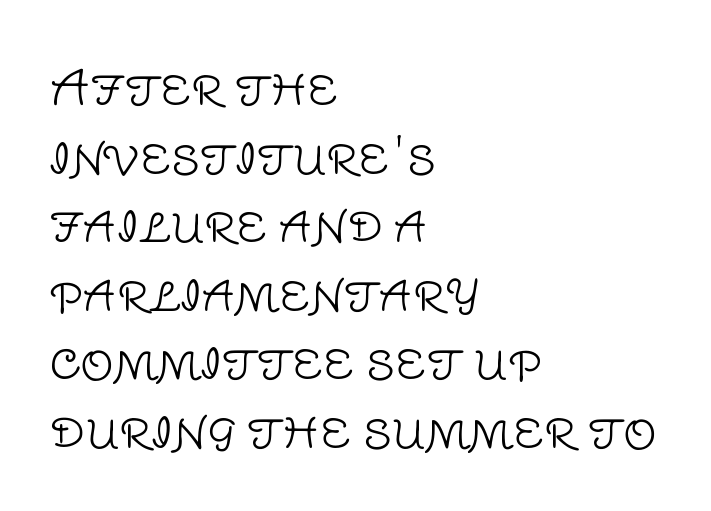
Q: Is the text bold? A: No.
Q: Is the text italic (slanted)? A: Yes.
Q: Is the typeface a serif or a sans-serif typeface? A: Sans-serif.
Q: Is the text underlined? A: No.
Q: How is the paragraph aligned? A: Left-aligned.
Q: Is the spacing between letters normal or unusually wide? A: Normal.
Q: Is the spacing between lines tight, normal or loose? A: Normal.
Q: Width (condensed, normal, or wide)? A: Normal.
Q: Stroke contrast? A: Low.
Q: x-height? A: Large.
Q: Monospaced? A: No.
